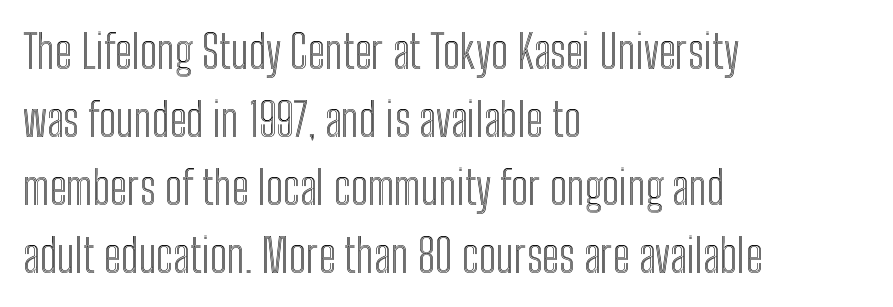
The image shows 46 px condensed type, upright; set left-aligned, normal line spacing (1.48x), normal letter spacing, not underlined; a medium x-height.
